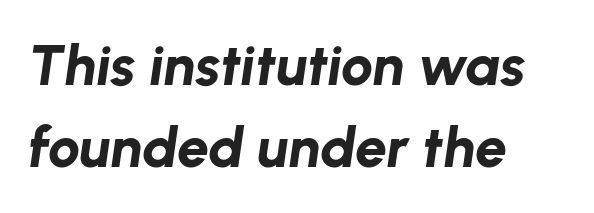
Q: Is the text bold? A: Yes.
Q: Is the text italic (slanted)? A: Yes, it leans right by about 8 degrees.
Q: Is the text underlined? A: No.
Q: How is the paragraph aligned? A: Left-aligned.
Q: Is the spacing between letters normal or unusually wide? A: Normal.
Q: Is the spacing between lines tight, normal or loose? A: Normal.
Q: Width (condensed, normal, or wide)? A: Normal.
Q: Stroke contrast? A: Low.
Q: x-height? A: Medium.
Q: Monospaced? A: No.
